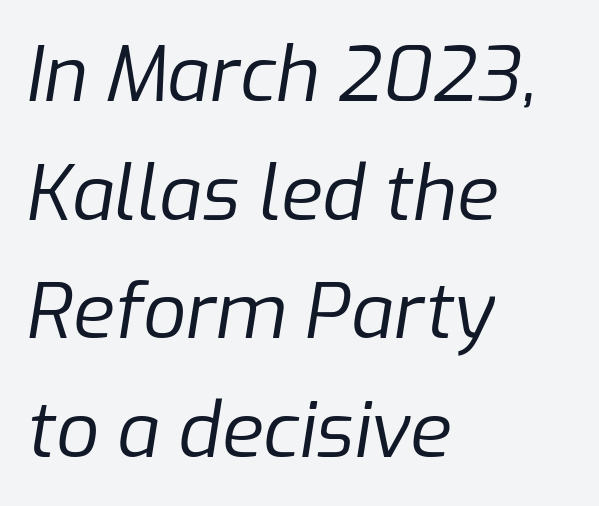
The image shows 76 px regular-weight type, italic (leaning right); set left-aligned, normal line spacing (1.56x), normal letter spacing, not underlined; low stroke contrast and a medium x-height.
